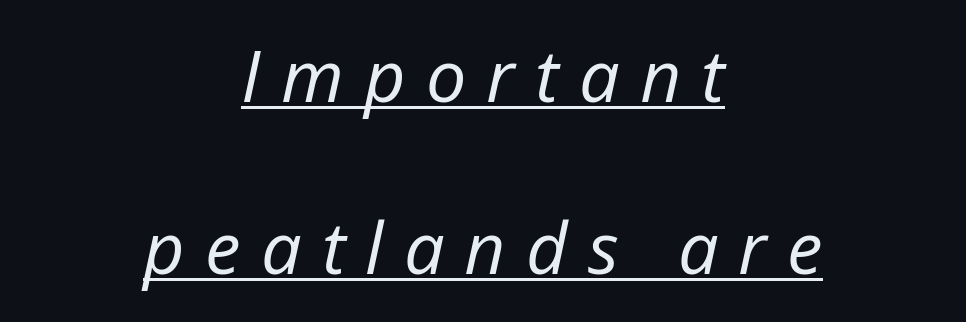
Q: Is the text bold? A: No.
Q: Is the text italic (slanted)? A: Yes, it leans right by about 12 degrees.
Q: Is the text underlined? A: Yes.
Q: How is the paragraph aligned? A: Centered.
Q: Is the spacing between letters normal or unusually wide? A: Unusually wide.
Q: Is the spacing between lines tight, normal or loose? A: Loose.
Q: Width (condensed, normal, or wide)? A: Normal.
Q: Stroke contrast? A: Low.
Q: x-height? A: Medium.
Q: Monospaced? A: No.
